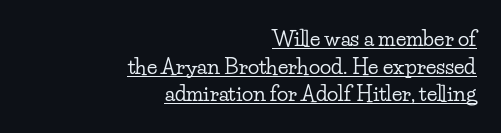
The image shows 21 px text type, upright; set right-aligned, normal line spacing (1.31x), normal letter spacing, underlined.
